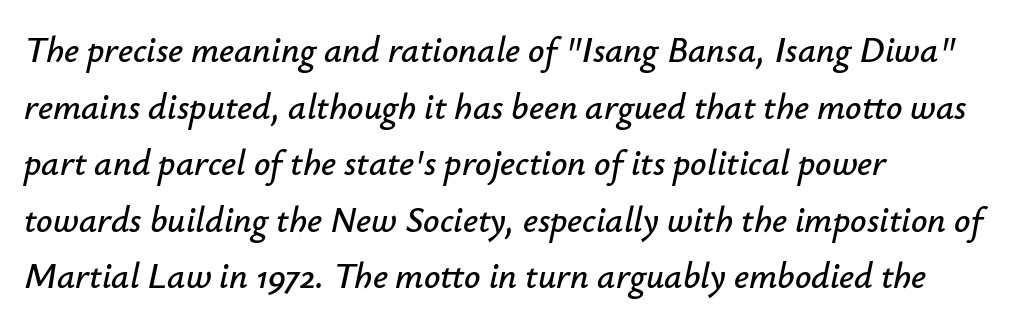
{"italic": "yes", "lean": "right", "slant_degrees": 12, "width": "normal", "stroke_contrast": "low", "x_height": "small", "monospaced": "no", "underline": "no", "align": "left", "line_spacing": "normal", "line_spacing_ratio": 1.57, "letter_spacing": "normal", "letter_spacing_em": 0.0, "glyph_px": 36}
